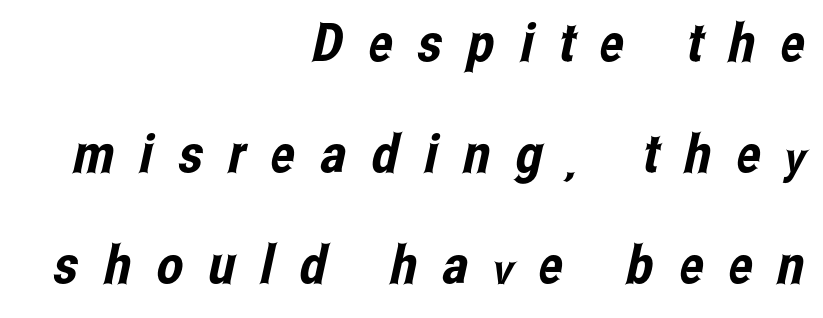
The baseline area is clear. Letter spacing: wide. Is this a sans? Yes — the strokes have no serifs. Horizontally, the lines are justified to the trailing edge only.
